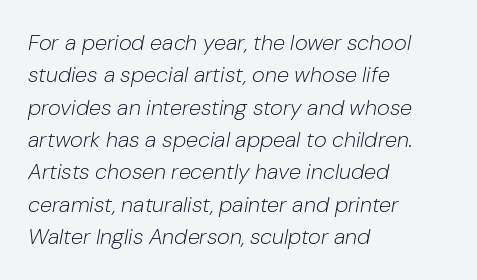
{"italic": "yes", "lean": "right", "slant_degrees": 10, "bold": "no", "underline": "no", "align": "left", "line_spacing": "normal", "line_spacing_ratio": 1.47, "letter_spacing": "normal", "letter_spacing_em": 0.0, "glyph_px": 22}
